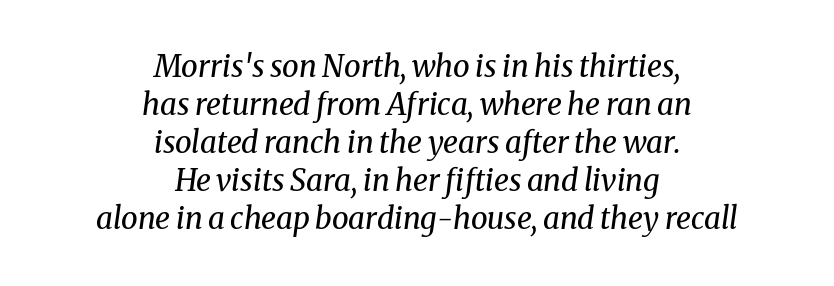
{"serif": "yes", "italic": "yes", "lean": "right", "slant_degrees": 8, "bold": "no", "weight": "regular", "width": "normal", "stroke_contrast": "medium", "x_height": "medium", "monospaced": "no", "underline": "no", "align": "center", "line_spacing": "normal", "line_spacing_ratio": 1.27, "letter_spacing": "normal", "letter_spacing_em": 0.0, "glyph_px": 30}
